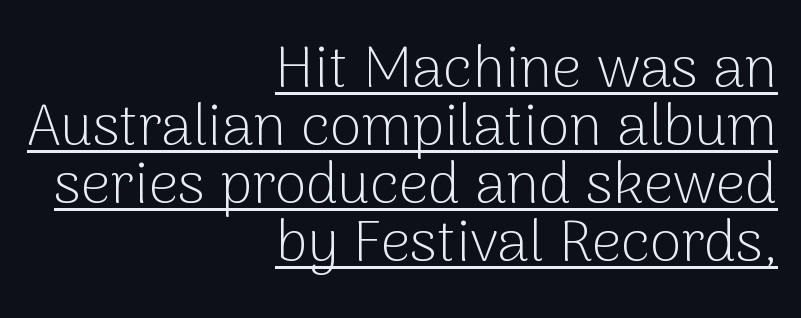
{"serif": "no", "italic": "no", "bold": "no", "weight": "light", "width": "normal", "stroke_contrast": "low", "x_height": "medium", "monospaced": "no", "underline": "yes", "align": "right", "line_spacing": "tight", "line_spacing_ratio": 1.0, "letter_spacing": "normal", "letter_spacing_em": 0.0, "glyph_px": 58}
